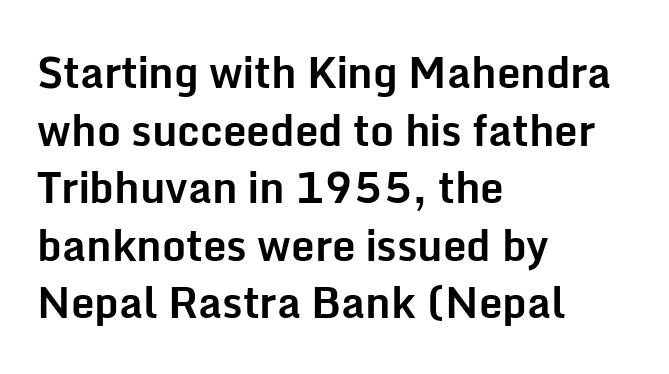
The image shows 42 px bold sans-serif type, upright; set left-aligned, normal line spacing (1.37x), normal letter spacing, not underlined; low stroke contrast and a medium x-height.
